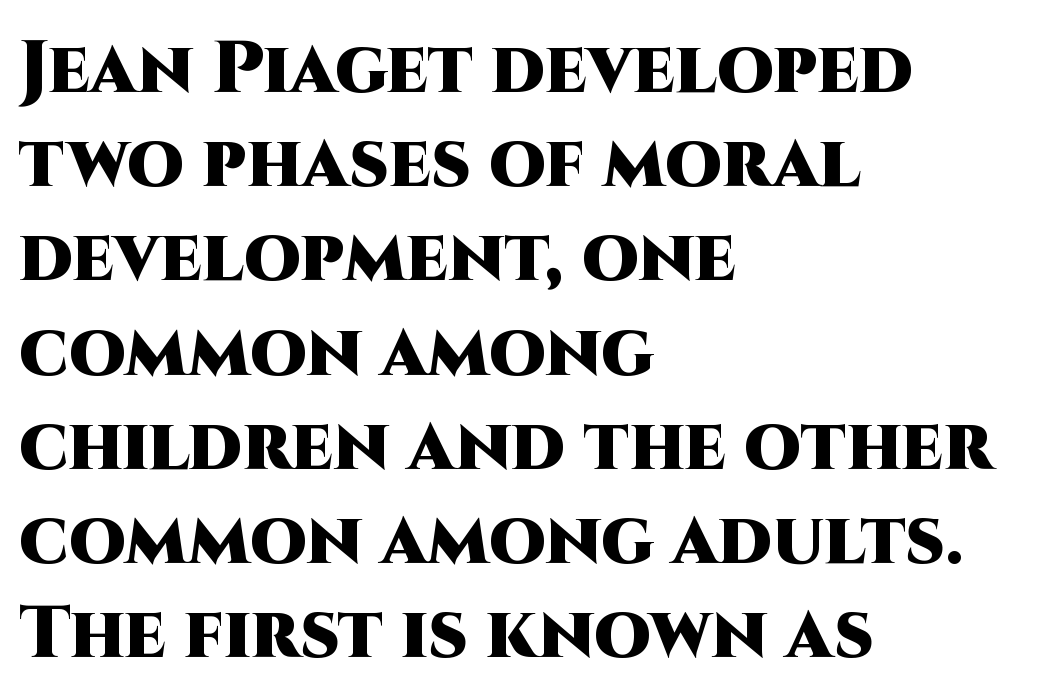
{"serif": "no", "italic": "no", "bold": "yes", "weight": "heavy", "width": "normal", "stroke_contrast": "high", "x_height": "large", "monospaced": "no", "underline": "no", "align": "left", "line_spacing": "normal", "line_spacing_ratio": 1.29, "letter_spacing": "normal", "letter_spacing_em": 0.0, "glyph_px": 73}
